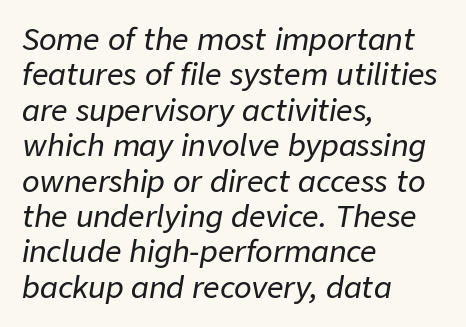
Q: Is the text italic (slanted)? A: Yes, it leans right by about 9 degrees.
Q: Is the text underlined? A: No.
Q: How is the paragraph aligned? A: Left-aligned.
Q: Is the spacing between letters normal or unusually wide? A: Normal.
Q: Width (condensed, normal, or wide)? A: Normal.
Q: Stroke contrast? A: Low.
Q: x-height? A: Medium.
Q: Monospaced? A: No.
